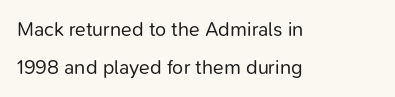
The image shows 20 px text type, upright; set left-aligned, line spacing 1.89x, normal letter spacing, not underlined.
